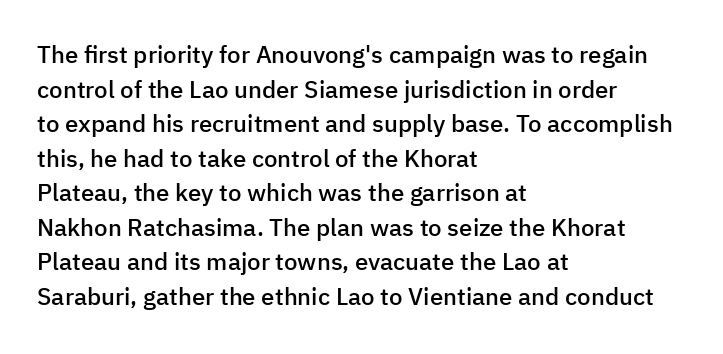
Inter-character spacing is left at the font's built-in metrics. Is there any slant? The stems are plumb. Reading down the block, your eye returns to a fixed left position each line. A semibold gives these letters moderate extra thickness, short of bold.
